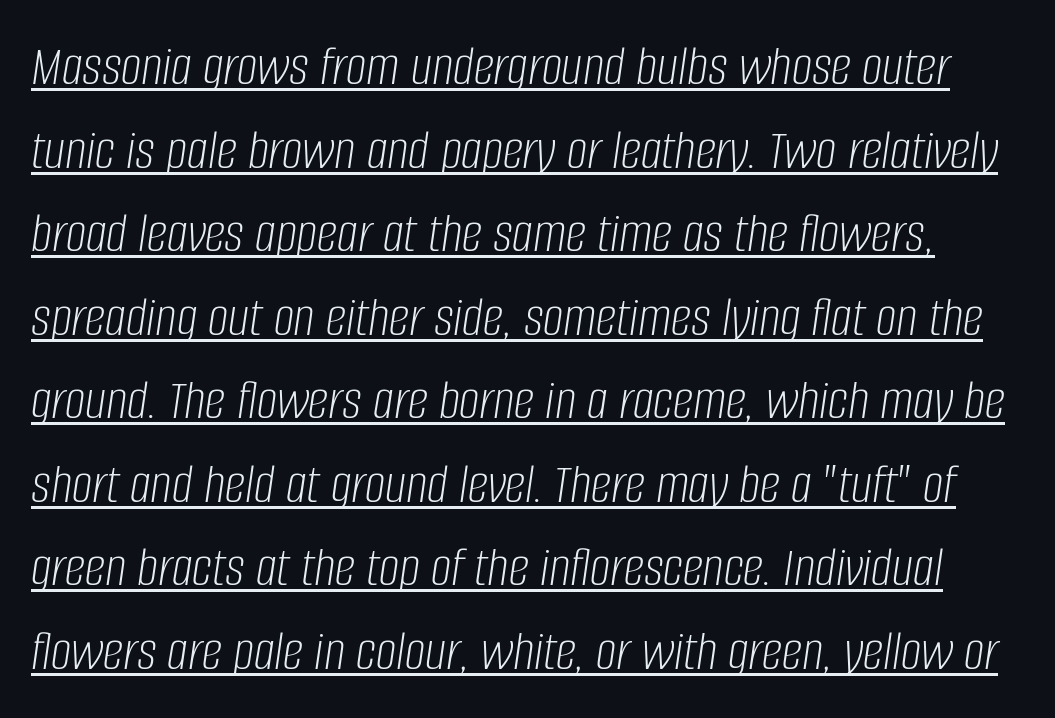
{"italic": "yes", "lean": "right", "slant_degrees": 8, "bold": "no", "weight": "light", "width": "condensed", "stroke_contrast": "low", "x_height": "large", "monospaced": "no", "underline": "yes", "line_spacing": "normal", "line_spacing_ratio": 1.44, "letter_spacing": "normal", "letter_spacing_em": 0.0, "glyph_px": 58}
